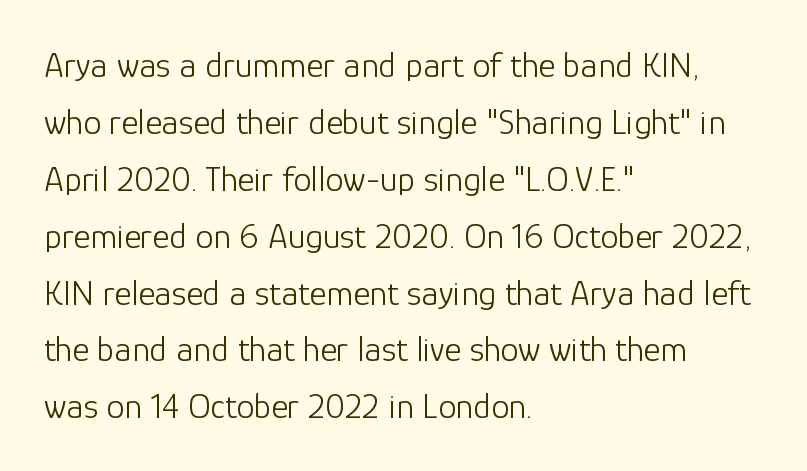
Summary of vertical rhythm: regular, with standard interline spacing. Line starts are locked; line ends wander. Style check: upright. Descender tails drop into unmarked territory. The face looks like a standard text weight, possibly lighter. The characters display no serif detailing; their extremities are plain.
